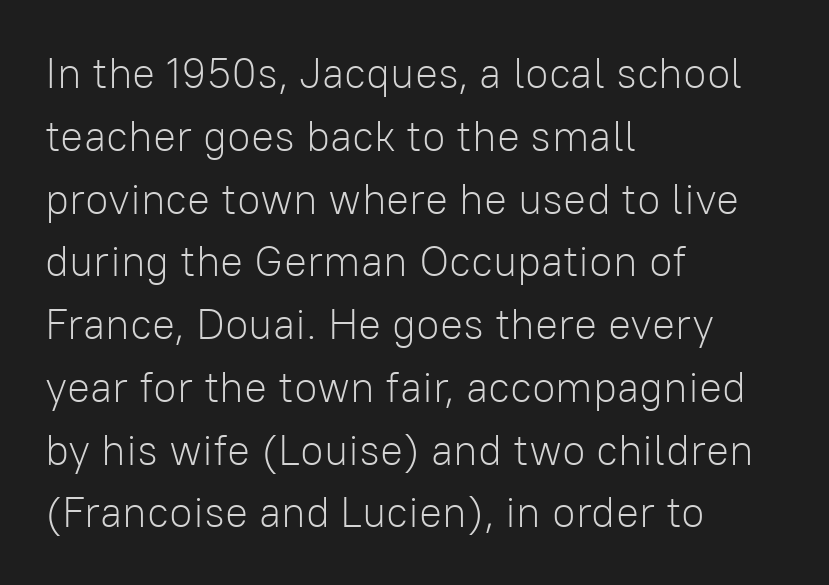
{"serif": "no", "italic": "no", "bold": "no", "weight": "light", "width": "normal", "stroke_contrast": "low", "x_height": "medium", "monospaced": "no", "underline": "no", "align": "left", "line_spacing": "normal", "line_spacing_ratio": 1.46, "letter_spacing": "normal", "letter_spacing_em": 0.0, "glyph_px": 43}
